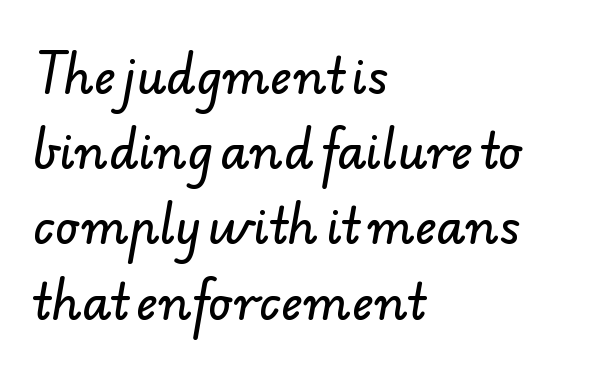
Q: Is the typeface a serif or a sans-serif typeface? A: Sans-serif.
Q: Is the text underlined? A: No.
Q: How is the paragraph aligned? A: Left-aligned.
Q: Is the spacing between letters normal or unusually wide? A: Normal.
Q: Is the spacing between lines tight, normal or loose? A: Normal.
Q: Width (condensed, normal, or wide)? A: Normal.
Q: Stroke contrast? A: Low.
Q: x-height? A: Small.
Q: Monospaced? A: No.
